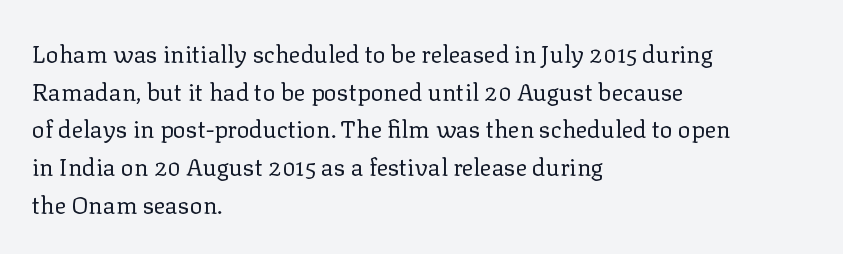
The setting favours the left margin, as ordinary paragraphs usually do. The face looks like a standard text weight, possibly lighter. Each row of text sits above clean, open space. Posture: straight, roman, zero tilt.
